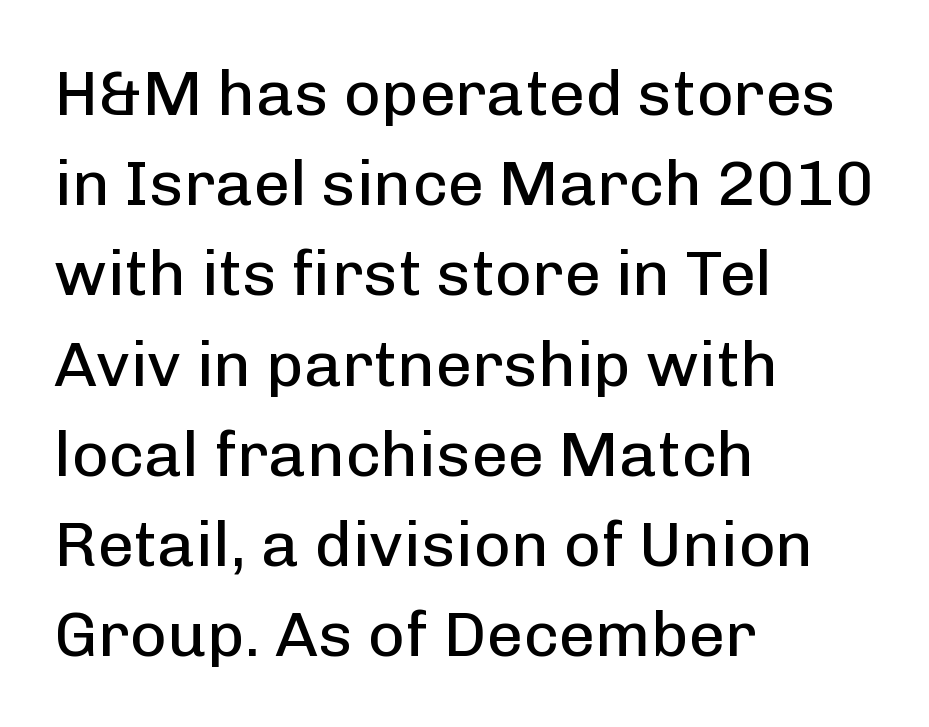
No extra tracking has been applied to these lines. Lines of text with bare space underneath. A sans-serif font was chosen for this passage. Honestly, the row spacing looks completely unremarkable. This rendering uses left alignment, leaving the right contour irregular.
